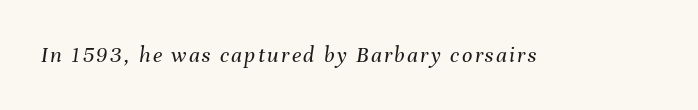
The image shows 23 px text type, italic (leaning right); set not underlined.
